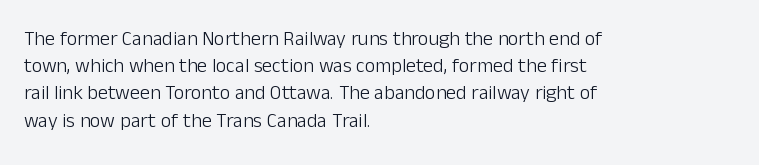
Q: Is the text bold? A: No.
Q: Is the text italic (slanted)? A: No, it is upright.
Q: Is the text underlined? A: No.
Q: How is the paragraph aligned? A: Left-aligned.
Q: Is the spacing between letters normal or unusually wide? A: Normal.
Q: Is the spacing between lines tight, normal or loose? A: Normal.
